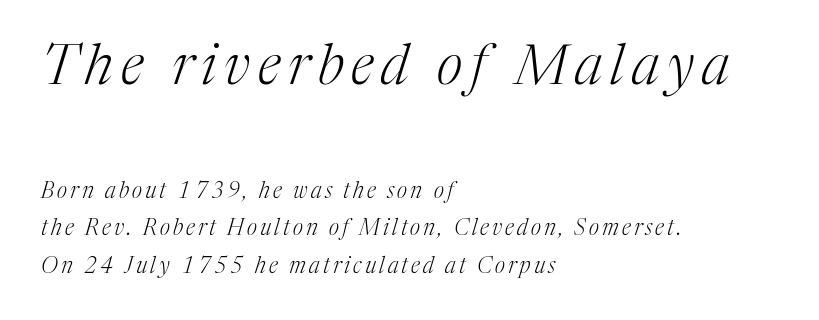
Q: Is the text bold? A: No.
Q: Is the text italic (slanted)? A: Yes, it leans right by about 17 degrees.
Q: Is the typeface a serif or a sans-serif typeface? A: Serif.
Q: Is the text underlined? A: No.
Q: How is the paragraph aligned? A: Left-aligned.
Q: Is the spacing between lines tight, normal or loose? A: Normal.
Q: Which block of text is set in a larger size, the first (top) or the second (bottom)? A: The first (top) one.
Q: Width (condensed, normal, or wide)? A: Normal.
Q: Stroke contrast? A: Medium.
Q: x-height? A: Medium.
Q: Monospaced? A: No.
